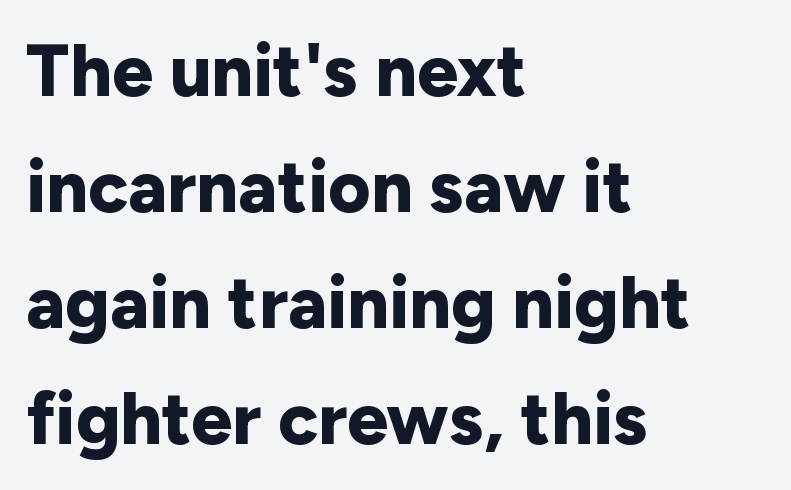
Q: Is the text bold? A: Yes.
Q: Is the text italic (slanted)? A: No, it is upright.
Q: Is the typeface a serif or a sans-serif typeface? A: Sans-serif.
Q: Is the text underlined? A: No.
Q: How is the paragraph aligned? A: Left-aligned.
Q: Is the spacing between letters normal or unusually wide? A: Normal.
Q: Is the spacing between lines tight, normal or loose? A: Normal.
Q: Width (condensed, normal, or wide)? A: Normal.
Q: Stroke contrast? A: Low.
Q: x-height? A: Medium.
Q: Monospaced? A: No.
